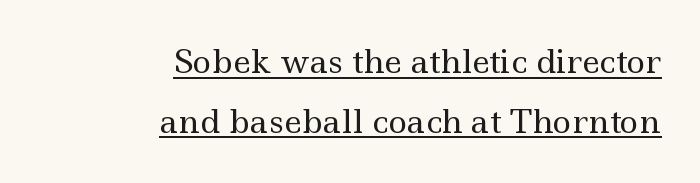
The image shows 32 px regular-weight, wide serif type, upright; set right-aligned, line spacing 1.86x, normal letter spacing, underlined; a small x-height.
